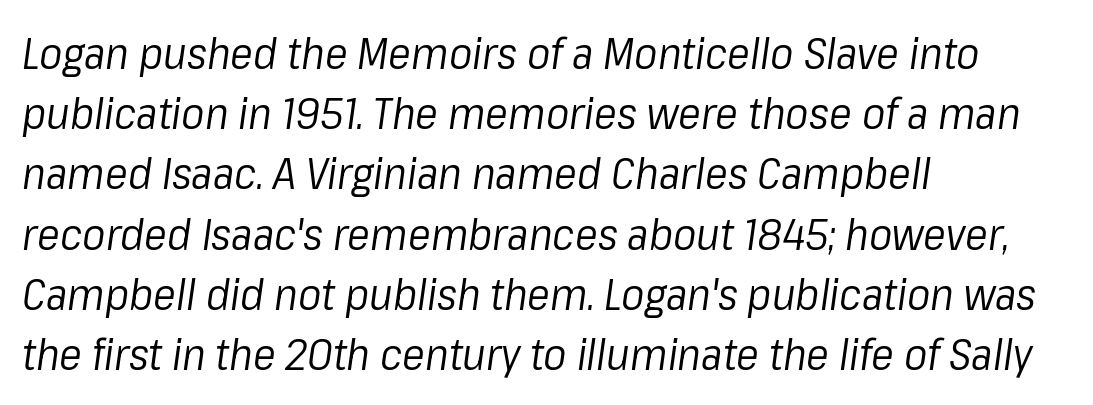
Line spacing here is normal. Designer's note — italics engaged. The typesetter chose a ragged-right arrangement here. No word sits above an underline.
